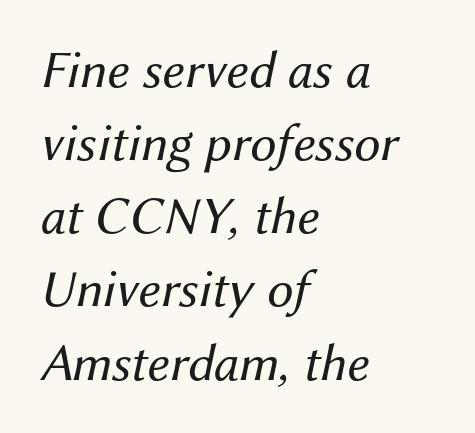
Q: Is the text bold? A: No.
Q: Is the text italic (slanted)? A: Yes, it leans right by about 12 degrees.
Q: Is the text underlined? A: No.
Q: How is the paragraph aligned? A: Left-aligned.
Q: Is the spacing between letters normal or unusually wide? A: Normal.
Q: Is the spacing between lines tight, normal or loose? A: Normal.
Q: Width (condensed, normal, or wide)? A: Normal.
Q: Stroke contrast? A: Medium.
Q: x-height? A: Medium.
Q: Monospaced? A: No.
